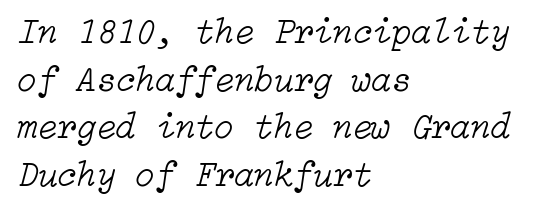
The image shows 36 px light type, italic (leaning right); set left-aligned, normal line spacing (1.32x), normal letter spacing, not underlined; low stroke contrast and a medium x-height.
